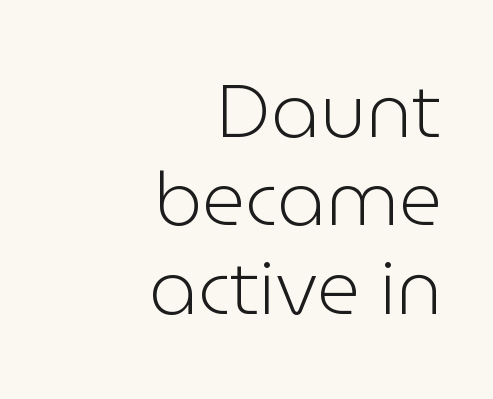
{"serif": "no", "italic": "no", "bold": "no", "weight": "light", "width": "normal", "stroke_contrast": "low", "x_height": "medium", "monospaced": "no", "underline": "no", "align": "right", "line_spacing_ratio": 1.18, "letter_spacing": "normal", "letter_spacing_em": 0.0, "glyph_px": 75}
